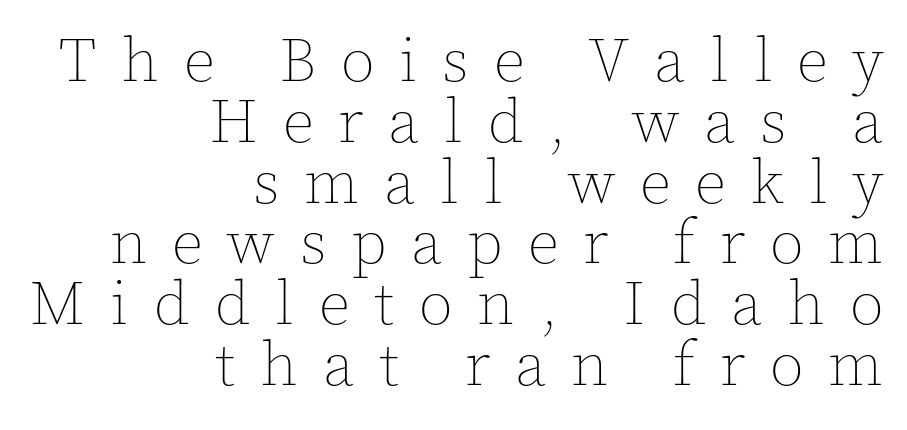
Q: Is the text bold? A: No.
Q: Is the text italic (slanted)? A: No, it is upright.
Q: Is the text underlined? A: No.
Q: How is the paragraph aligned? A: Right-aligned.
Q: Is the spacing between letters normal or unusually wide? A: Unusually wide.
Q: Is the spacing between lines tight, normal or loose? A: Tight.
Q: Width (condensed, normal, or wide)? A: Normal.
Q: x-height? A: Medium.
Q: Monospaced? A: No.
